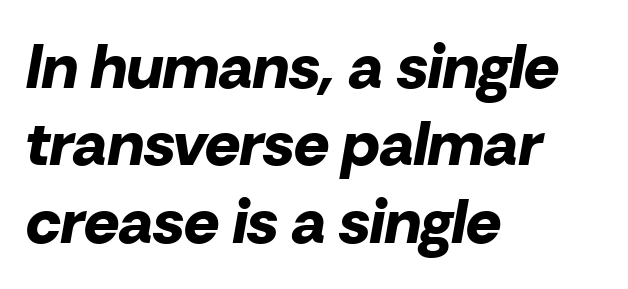
The glyphs look as if they've been sheared to an angle. Here the glyphs are tracked normally, forming tight word shapes. Proportional: the letters do not fall into vertical columns. One glance says typical: line gaps are just what's usual. These lines stack with their left ends in a neat column. You'd pick this weight for a headline — it's a proper bold.
